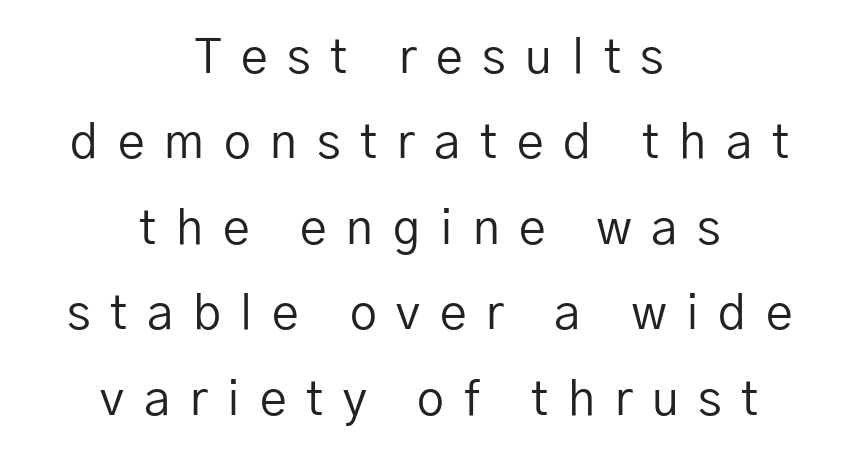
Q: Is the text bold? A: No.
Q: Is the text italic (slanted)? A: No, it is upright.
Q: Is the typeface a serif or a sans-serif typeface? A: Sans-serif.
Q: Is the text underlined? A: No.
Q: How is the paragraph aligned? A: Centered.
Q: Is the spacing between letters normal or unusually wide? A: Unusually wide.
Q: Width (condensed, normal, or wide)? A: Normal.
Q: Stroke contrast? A: Low.
Q: x-height? A: Medium.
Q: Monospaced? A: No.
